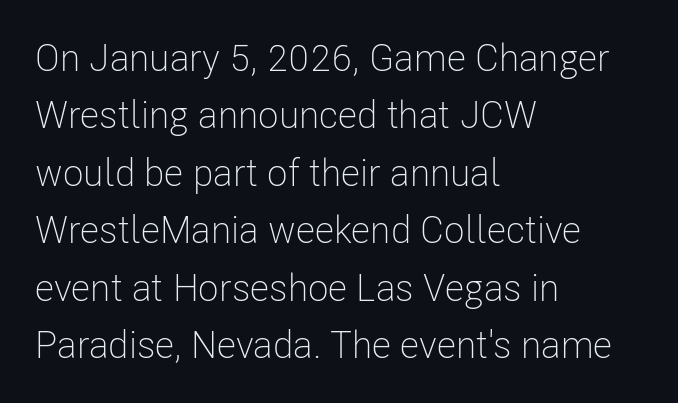
These lines sit exactly where default settings would place them. Short note: letters normally spaced. No feet cap the strokes, marking this as sans-serif type. Only glyphs here, with clear space below each row. Alignment: flush left.
